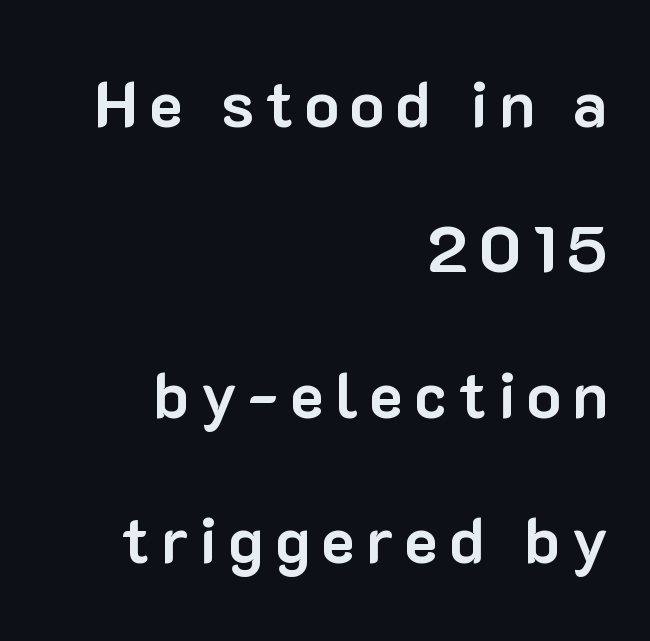
Q: Is the text bold? A: Yes.
Q: Is the text italic (slanted)? A: No, it is upright.
Q: Is the typeface a serif or a sans-serif typeface? A: Sans-serif.
Q: Is the text underlined? A: No.
Q: How is the paragraph aligned? A: Right-aligned.
Q: Is the spacing between lines tight, normal or loose? A: Loose.
Q: Width (condensed, normal, or wide)? A: Normal.
Q: Stroke contrast? A: Low.
Q: x-height? A: Medium.
Q: Monospaced? A: No.
